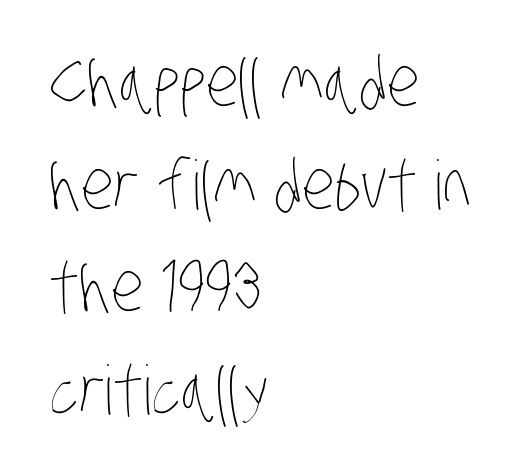
The image shows 68 px thin, condensed type; set left-aligned, normal line spacing (1.51x), normal letter spacing, not underlined; low stroke contrast and a large x-height.
